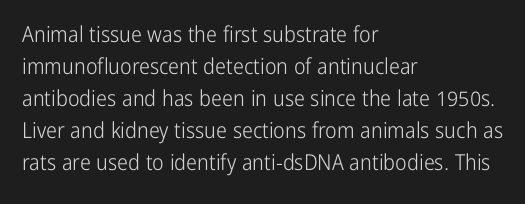
{"italic": "no", "bold": "no", "underline": "no", "align": "left", "line_spacing": "normal", "line_spacing_ratio": 1.46, "letter_spacing": "normal", "letter_spacing_em": 0.0, "glyph_px": 22}
